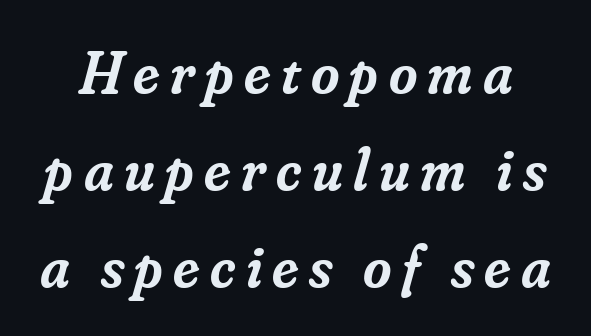
As a designer I'd log this as weight 600, semibold. This sample uses an oblique cut, with every glyph tilted off the vertical. Stroke terminals: seriffed. The area under the type is left untouched.
